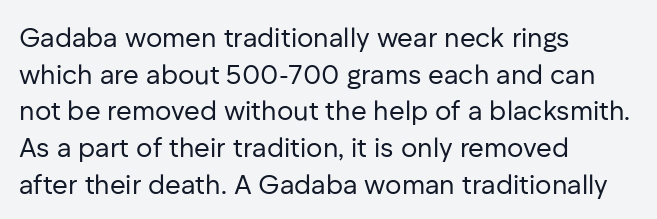
Q: Is the text bold? A: No.
Q: Is the text italic (slanted)? A: No, it is upright.
Q: Is the text underlined? A: No.
Q: How is the paragraph aligned? A: Left-aligned.
Q: Is the spacing between letters normal or unusually wide? A: Normal.
Q: Is the spacing between lines tight, normal or loose? A: Normal.
